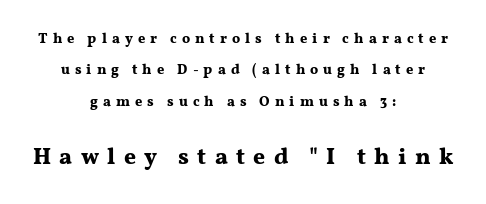
The image shows 23 px bold type, upright; set centered, loose line spacing (2.25x), unusually wide letter spacing (+0.36 em), not underlined; the second (bottom) block is 1.64x larger.
